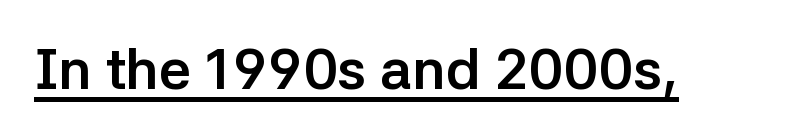
The image shows 57 px semibold sans-serif type, upright; set normal letter spacing, underlined; low stroke contrast and a medium x-height.
